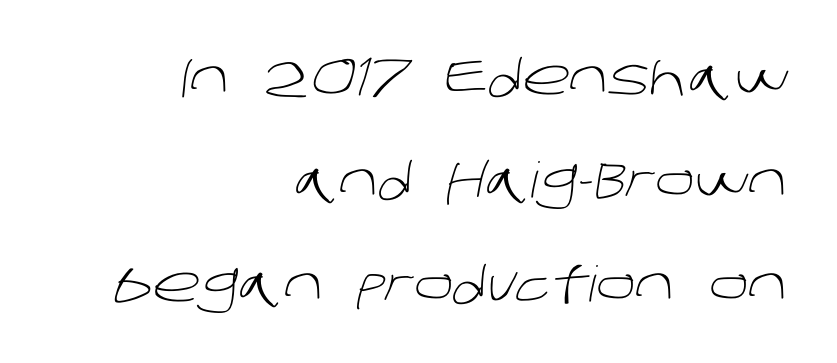
The image shows 49 px light sans-serif type; set right-aligned, loose line spacing (2.11x), normal letter spacing, not underlined; low stroke contrast and a large x-height.
